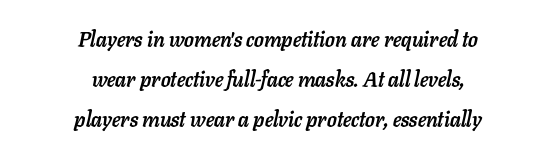
{"italic": "yes", "lean": "right", "slant_degrees": 11, "bold": "yes", "underline": "no", "align": "center", "line_spacing": "loose", "line_spacing_ratio": 1.9, "letter_spacing": "normal", "letter_spacing_em": 0.0, "glyph_px": 21}
